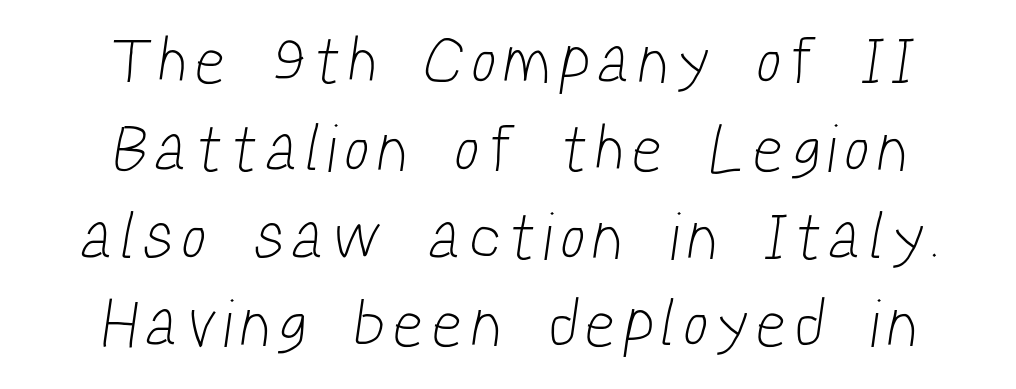
Q: Is the text bold? A: No.
Q: Is the typeface a serif or a sans-serif typeface? A: Sans-serif.
Q: Is the text underlined? A: No.
Q: How is the paragraph aligned? A: Centered.
Q: Is the spacing between letters normal or unusually wide? A: Unusually wide.
Q: Is the spacing between lines tight, normal or loose? A: Normal.
Q: Width (condensed, normal, or wide)? A: Condensed.
Q: Stroke contrast? A: Low.
Q: x-height? A: Medium.
Q: Monospaced? A: No.
